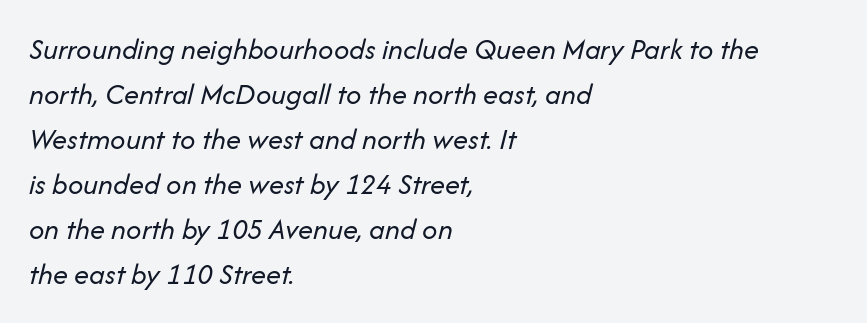
The image shows 30 px regular-weight type, italic (leaning right); set left-aligned, normal line spacing (1.5x), normal letter spacing, not underlined; low stroke contrast and a medium x-height.
